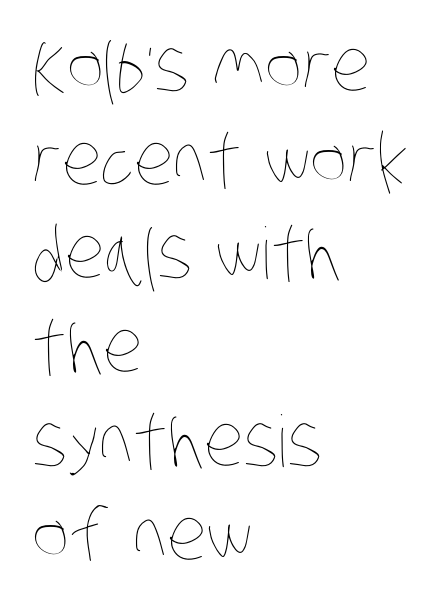
{"bold": "no", "weight": "thin", "width": "condensed", "stroke_contrast": "low", "x_height": "large", "monospaced": "no", "underline": "no", "align": "left", "line_spacing": "normal", "line_spacing_ratio": 1.32, "letter_spacing": "normal", "letter_spacing_em": 0.0, "glyph_px": 71}
